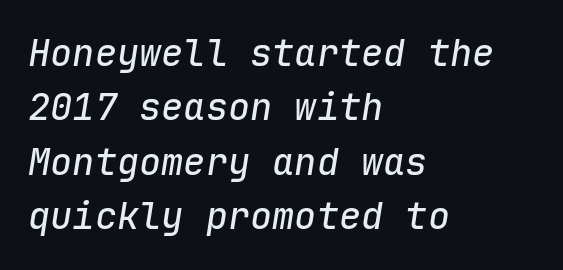
Q: Is the text italic (slanted)? A: Yes, it leans right by about 9 degrees.
Q: Is the text underlined? A: No.
Q: How is the paragraph aligned? A: Left-aligned.
Q: Is the spacing between letters normal or unusually wide? A: Normal.
Q: Is the spacing between lines tight, normal or loose? A: Normal.
Q: Width (condensed, normal, or wide)? A: Normal.
Q: Stroke contrast? A: Low.
Q: x-height? A: Medium.
Q: Monospaced? A: Yes.
